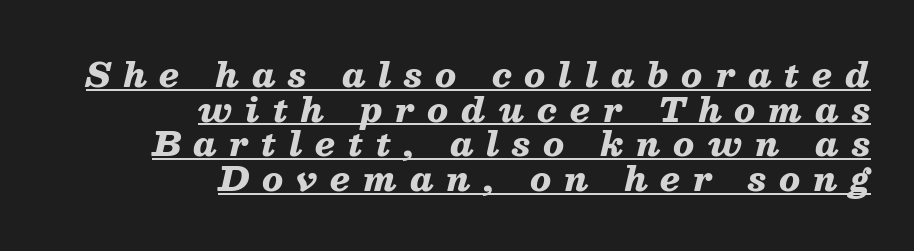
Italic: yes, the glyphs are oblique. A typesetter would call this proportional, since set widths differ per character. Characters follow at a spacing far wider than the type designer built in. Does the leading feel generous? Not at all — it's pinched.
